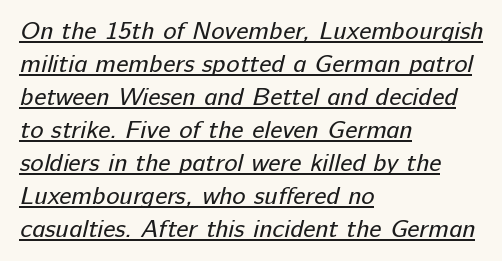
Q: Is the text bold? A: No.
Q: Is the text underlined? A: Yes.
Q: How is the paragraph aligned? A: Left-aligned.
Q: Is the spacing between letters normal or unusually wide? A: Normal.
Q: Is the spacing between lines tight, normal or loose? A: Normal.
